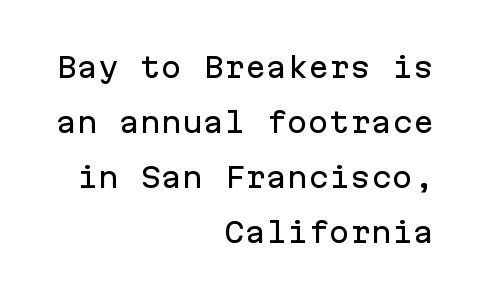
Q: Is the text italic (slanted)? A: No, it is upright.
Q: Is the typeface a serif or a sans-serif typeface? A: Sans-serif.
Q: Is the text underlined? A: No.
Q: How is the paragraph aligned? A: Right-aligned.
Q: Is the spacing between letters normal or unusually wide? A: Normal.
Q: Is the spacing between lines tight, normal or loose? A: Loose.
Q: Width (condensed, normal, or wide)? A: Normal.
Q: Stroke contrast? A: Low.
Q: x-height? A: Medium.
Q: Monospaced? A: Yes.
